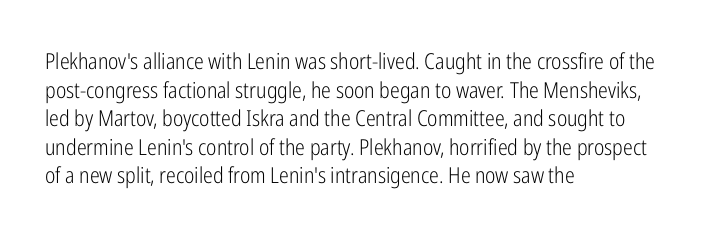
Check the space under the baseline: it is left empty. Characters follow at the spacing the type designer built in. These glyphs show unthickened strokes, regular width or finer. This is the regular roman posture of the typeface. A typesetter would call this leading conventional body-copy spacing. The compositor pushed each line to the left boundary.
